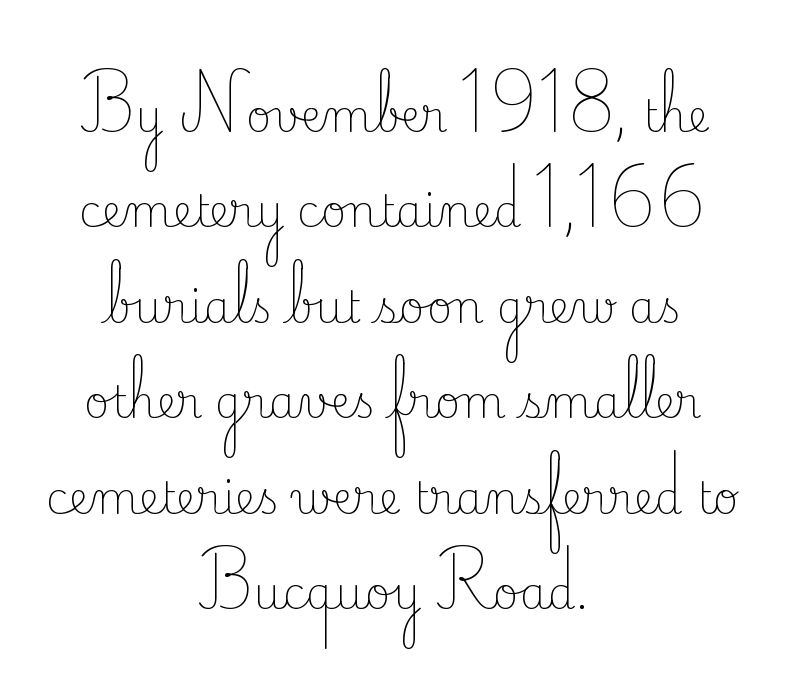
Typographically, this falls in the serif category. Counters stay open thanks to moderate or lighter strokes. No word sits above an underline. Nope, not italic — everything's standing straight. Here the glyphs are tracked normally, forming tight word shapes. This sample has the flowing, uneven cadence of proportional lettering.
